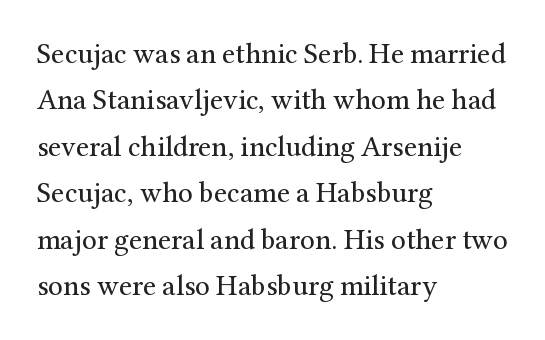
The image shows 29 px regular-weight serif type, upright; set left-aligned, normal line spacing (1.6x), normal letter spacing, not underlined; medium stroke contrast and a medium x-height.
